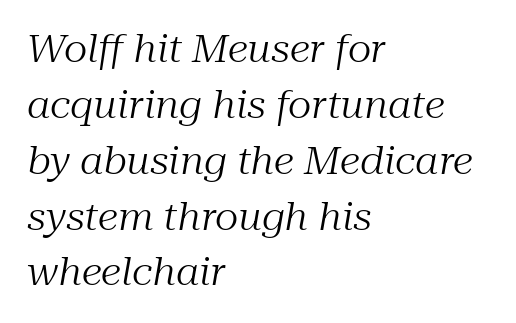
The image shows 37 px regular-weight serif type, italic (leaning right); set left-aligned, normal line spacing (1.51x), normal letter spacing, not underlined; medium stroke contrast and a medium x-height.
